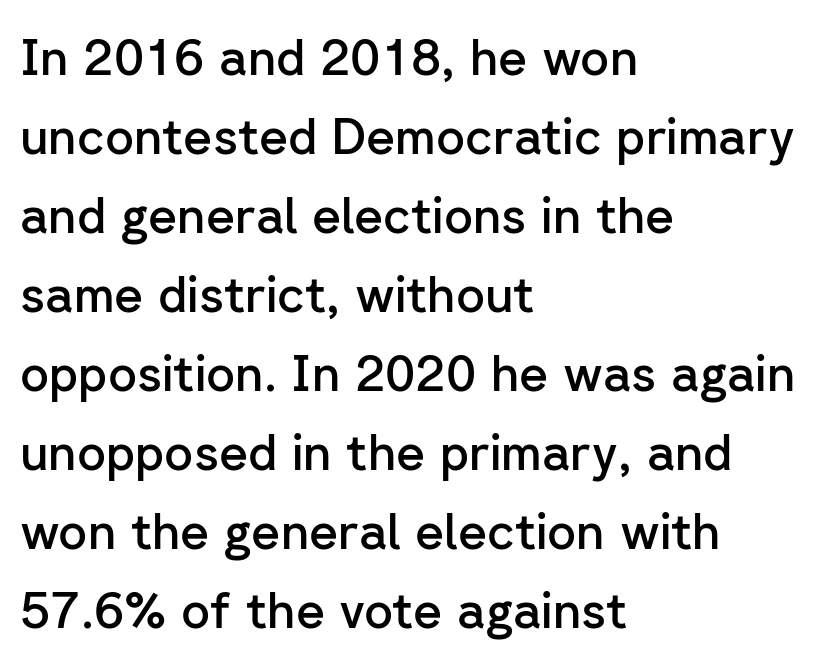
The image shows 50 px semibold sans-serif type, upright; set left-aligned, normal line spacing (1.58x), normal letter spacing, not underlined; low stroke contrast and a medium x-height.
